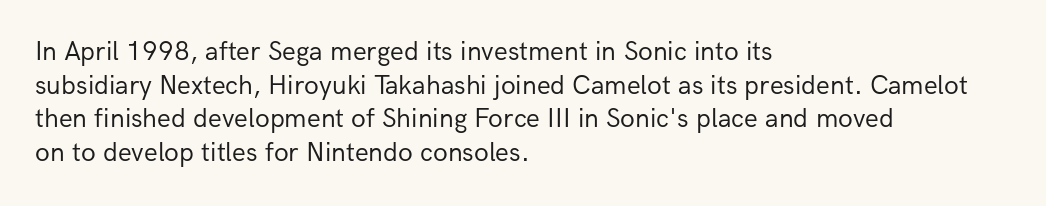
The image shows 27 px text type, upright; set left-aligned, normal line spacing (1.25x), normal letter spacing, not underlined.
